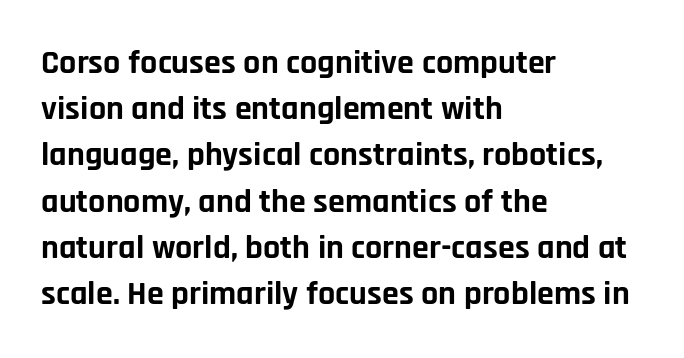
Which margin do the lines hug? The left one — the right edge is uneven. Has an underline been added? It has not. This rendering leaves character spacing at its baseline value. The font family rendered here belongs to the sans-serif group.
